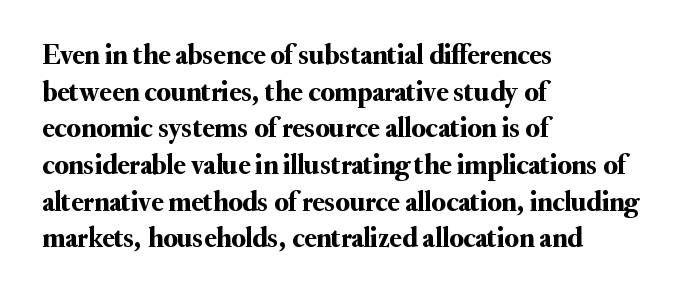
{"serif": "yes", "italic": "no", "width": "normal", "stroke_contrast": "medium", "x_height": "small", "monospaced": "no", "underline": "no", "align": "left", "line_spacing": "normal", "line_spacing_ratio": 1.31, "letter_spacing": "normal", "letter_spacing_em": 0.0, "glyph_px": 28}
